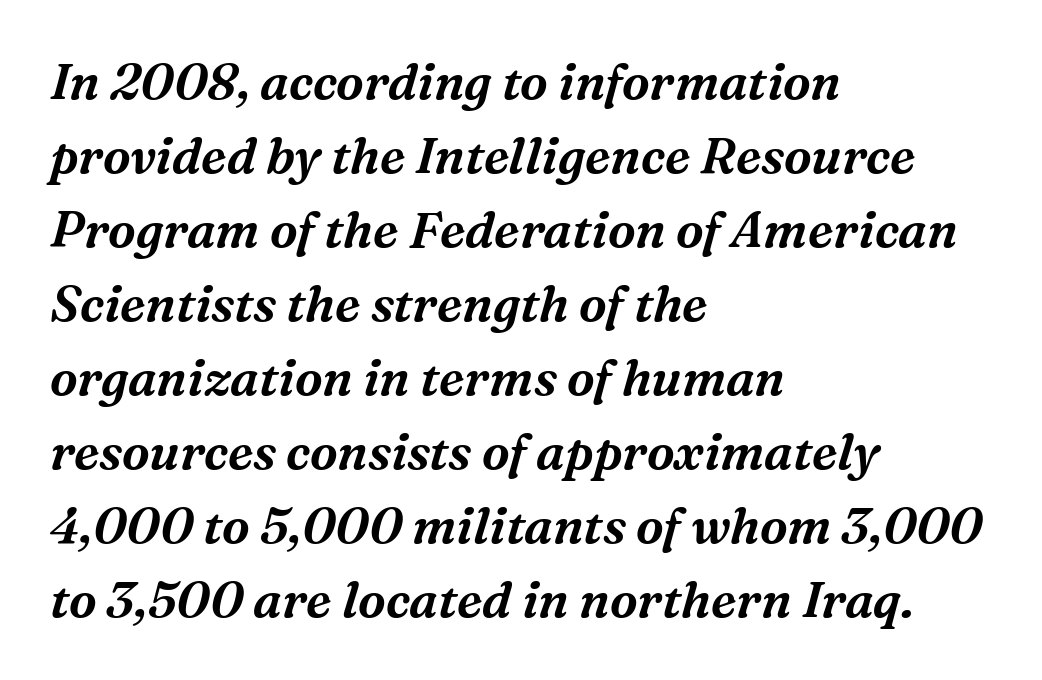
Q: Is the text italic (slanted)? A: Yes, it leans right by about 16 degrees.
Q: Is the typeface a serif or a sans-serif typeface? A: Serif.
Q: Is the text underlined? A: No.
Q: How is the paragraph aligned? A: Left-aligned.
Q: Is the spacing between letters normal or unusually wide? A: Normal.
Q: Is the spacing between lines tight, normal or loose? A: Normal.
Q: Width (condensed, normal, or wide)? A: Normal.
Q: Stroke contrast? A: Medium.
Q: x-height? A: Medium.
Q: Monospaced? A: No.
